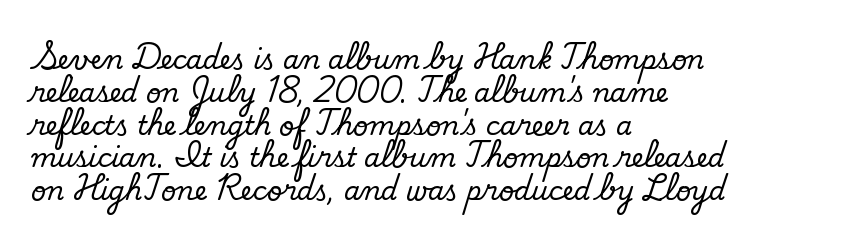
These glyphs show unthickened strokes, regular width or finer. Leading: standard. All the whitespace from short lines collects on the right. Observe the ordinary spacing: letters are neighbours, not strangers. Nobody drew a line under any word here.
